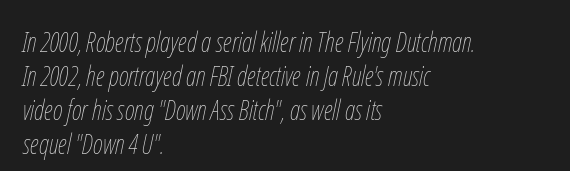
The image shows 27 px text type, italic (leaning right); set left-aligned, normal line spacing (1.26x), normal letter spacing, not underlined.
